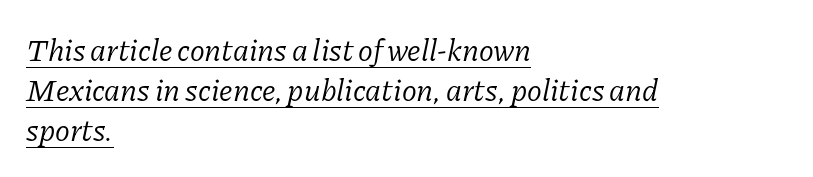
Q: Is the text bold? A: No.
Q: Is the text italic (slanted)? A: Yes, it leans right by about 11 degrees.
Q: Is the typeface a serif or a sans-serif typeface? A: Serif.
Q: Is the text underlined? A: Yes.
Q: How is the paragraph aligned? A: Left-aligned.
Q: Is the spacing between letters normal or unusually wide? A: Normal.
Q: Is the spacing between lines tight, normal or loose? A: Normal.
Q: Width (condensed, normal, or wide)? A: Normal.
Q: Stroke contrast? A: Low.
Q: x-height? A: Medium.
Q: Monospaced? A: No.
